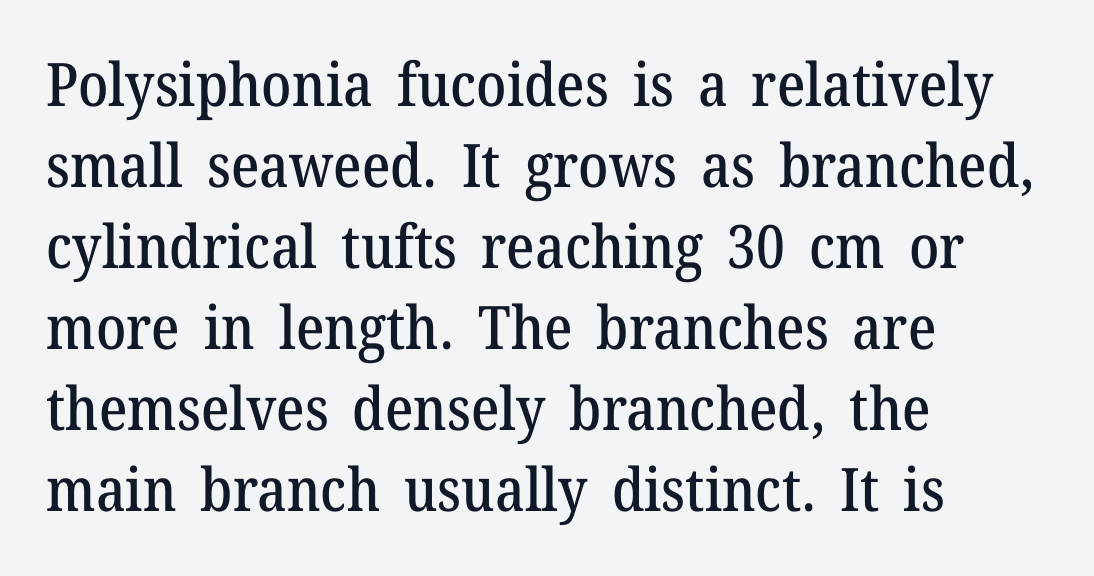
The image shows 60 px serif type, upright; set left-aligned, normal line spacing (1.35x), normal letter spacing, not underlined; medium stroke contrast and a medium x-height.
